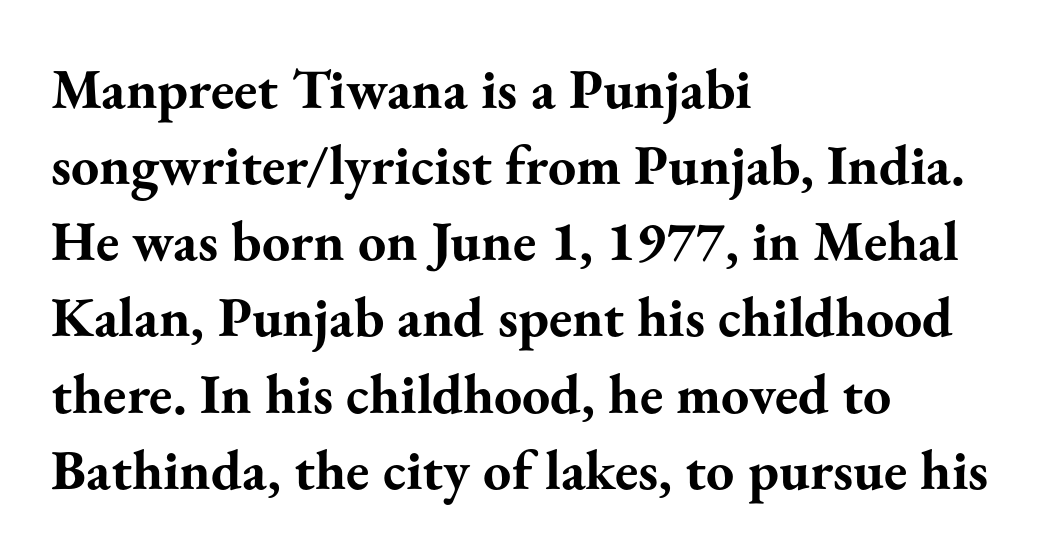
Plain, unruled lines of type. This block has exactly the height ordinary leading produces. Notice how thick the strokes are: this is what a full bold looks like. Students, note that the glyphs here touch the page at normal intervals. Unlike italic type, these characters show no tilt at all.
